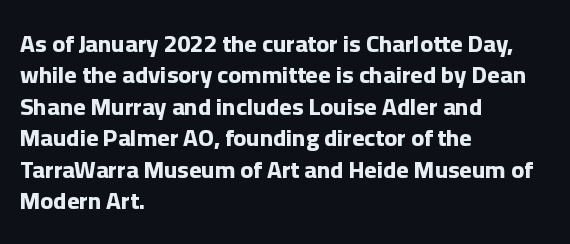
Caption: standard tracking, unaltered. In CSS terms this would be text-align: left. Unlike italic type, these characters show no tilt at all. A dark, heavy texture on the line: the type is bold.
